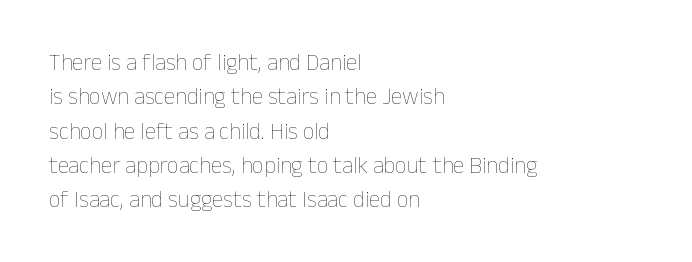
{"italic": "no", "bold": "no", "underline": "no", "align": "left", "line_spacing": "normal", "line_spacing_ratio": 1.49, "letter_spacing": "normal", "letter_spacing_em": 0.0, "glyph_px": 23}
